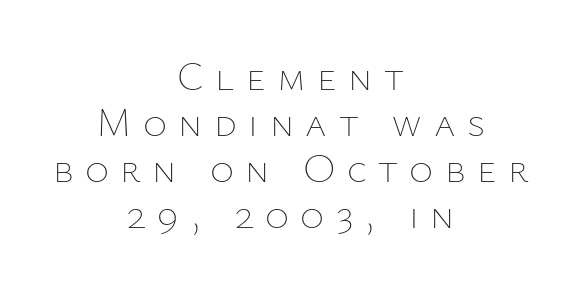
{"italic": "no", "bold": "no", "weight": "thin", "width": "normal", "stroke_contrast": "low", "x_height": "medium", "monospaced": "no", "underline": "no", "align": "center", "line_spacing": "tight", "line_spacing_ratio": 1.12, "letter_spacing": "wide", "letter_spacing_em": 0.28, "glyph_px": 41}
